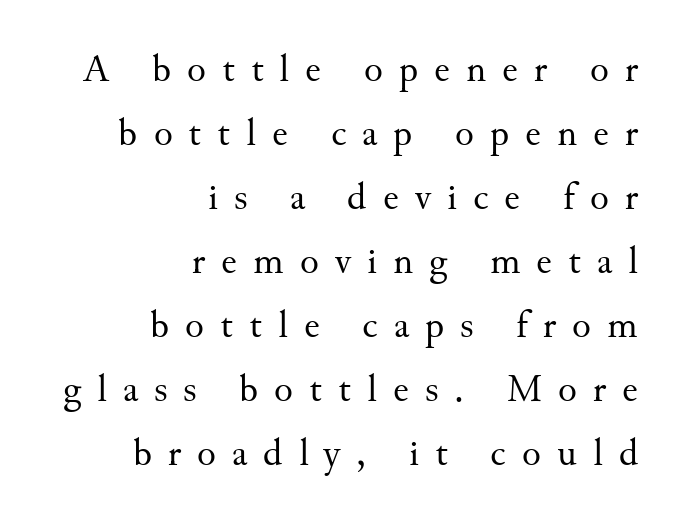
The image shows 39 px regular-weight serif type, upright; set right-aligned, normal line spacing (1.64x), unusually wide letter spacing (+0.41 em), not underlined; medium stroke contrast and a small x-height.
